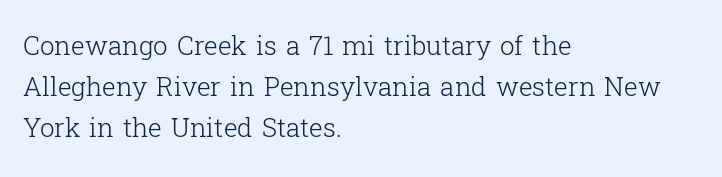
The words here are not underlined. Unbolded letterforms with no extra heft. Quick note: interline space is typical. These lines stack with their left ends in a neat column. Ordinary non-slanted type is in use. Here the glyphs are tracked normally, forming tight word shapes.
